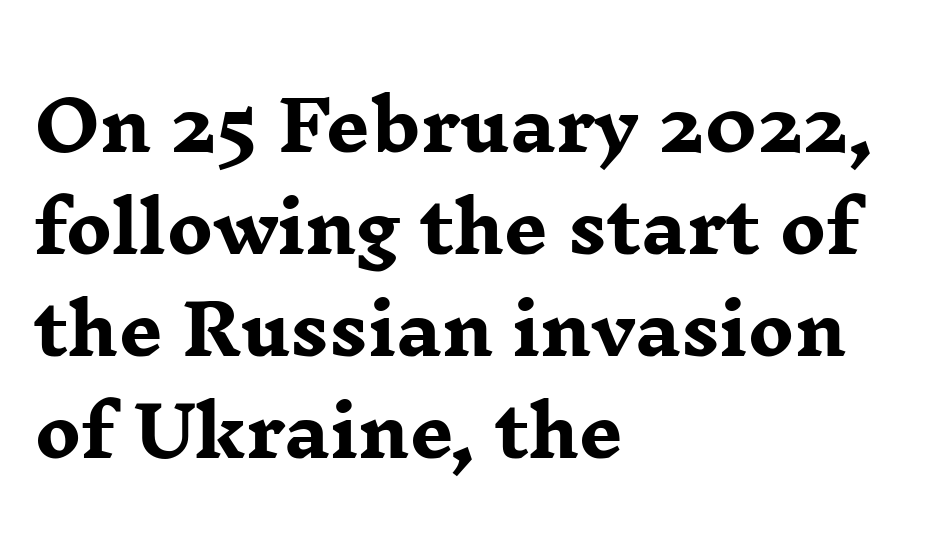
Q: Is the text bold? A: Yes.
Q: Is the text italic (slanted)? A: No, it is upright.
Q: Is the typeface a serif or a sans-serif typeface? A: Serif.
Q: Is the text underlined? A: No.
Q: How is the paragraph aligned? A: Left-aligned.
Q: Is the spacing between letters normal or unusually wide? A: Normal.
Q: Is the spacing between lines tight, normal or loose? A: Normal.
Q: Width (condensed, normal, or wide)? A: Wide.
Q: Stroke contrast? A: Low.
Q: x-height? A: Medium.
Q: Monospaced? A: No.
